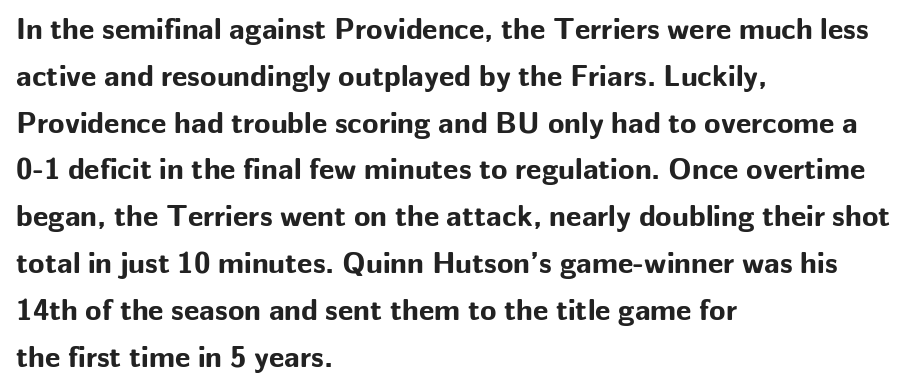
The image shows 30 px bold sans-serif type, upright; set left-aligned, normal line spacing (1.56x), normal letter spacing, not underlined; low stroke contrast and a medium x-height.
